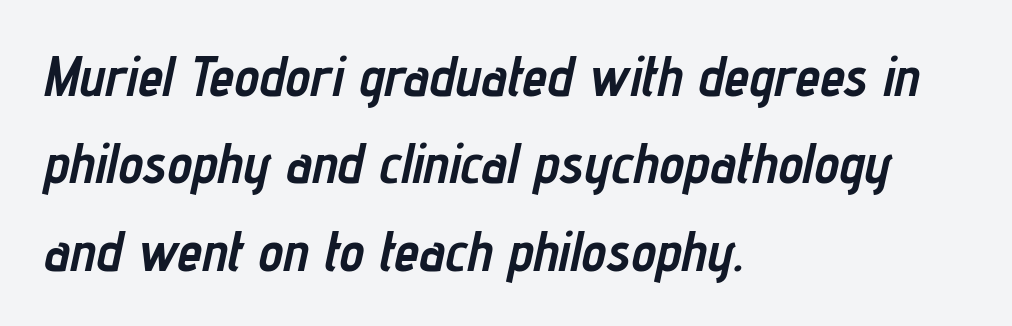
The image shows 56 px semibold, condensed type, italic (leaning right); set left-aligned, normal line spacing (1.56x), normal letter spacing, not underlined; low stroke contrast and a medium x-height.
